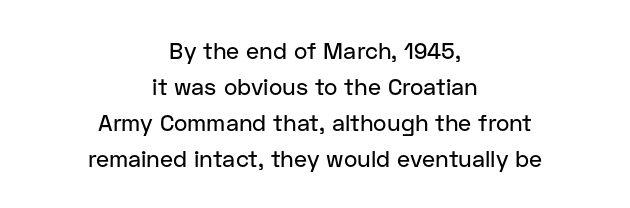
{"italic": "no", "underline": "no", "align": "center", "line_spacing": "normal", "line_spacing_ratio": 1.56, "letter_spacing": "normal", "letter_spacing_em": 0.0, "glyph_px": 23}
